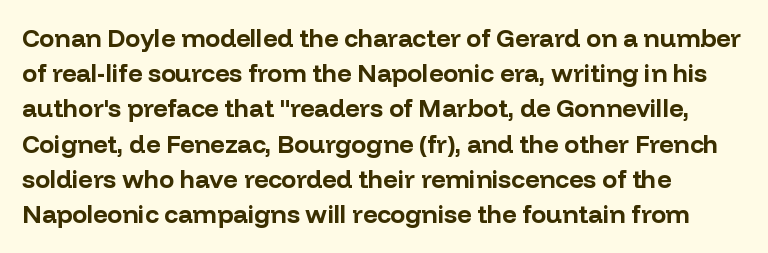
Here the glyphs are tracked normally, forming tight word shapes. Posture: upright roman. Plain, unruled lines of type. Leading matches the norm, producing a regular column.
